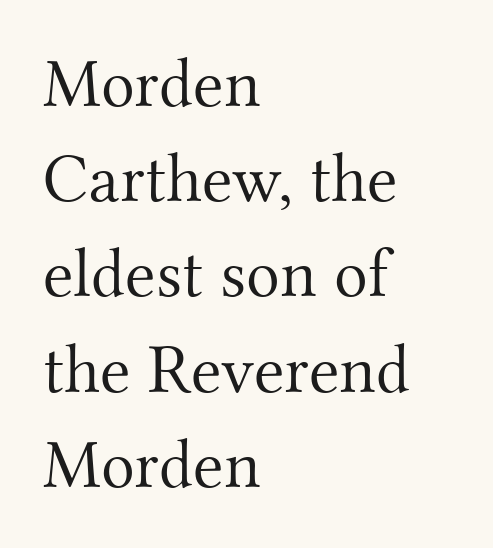
{"serif": "yes", "italic": "no", "bold": "no", "weight": "light", "width": "normal", "stroke_contrast": "medium", "x_height": "small", "monospaced": "no", "underline": "no", "align": "left", "line_spacing": "normal", "line_spacing_ratio": 1.36, "letter_spacing": "normal", "letter_spacing_em": 0.0, "glyph_px": 70}
